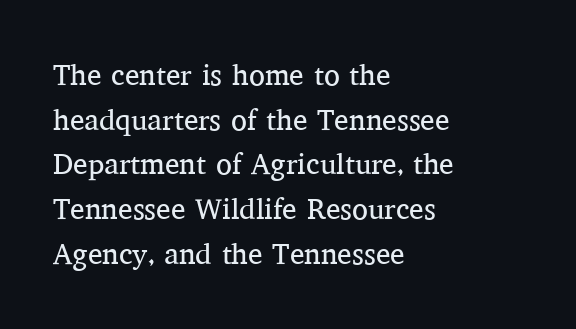
{"serif": "yes", "italic": "no", "bold": "no", "weight": "regular", "width": "normal", "stroke_contrast": "medium", "x_height": "medium", "monospaced": "no", "underline": "no", "align": "left", "line_spacing": "normal", "line_spacing_ratio": 1.54, "letter_spacing": "normal", "letter_spacing_em": 0.0, "glyph_px": 29}
